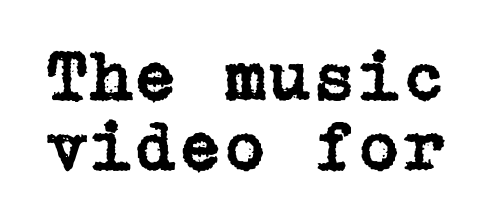
The image shows 72 px serif type, upright; set tight line spacing (0.97x), normal letter spacing, not underlined; low stroke contrast and a medium x-height.
